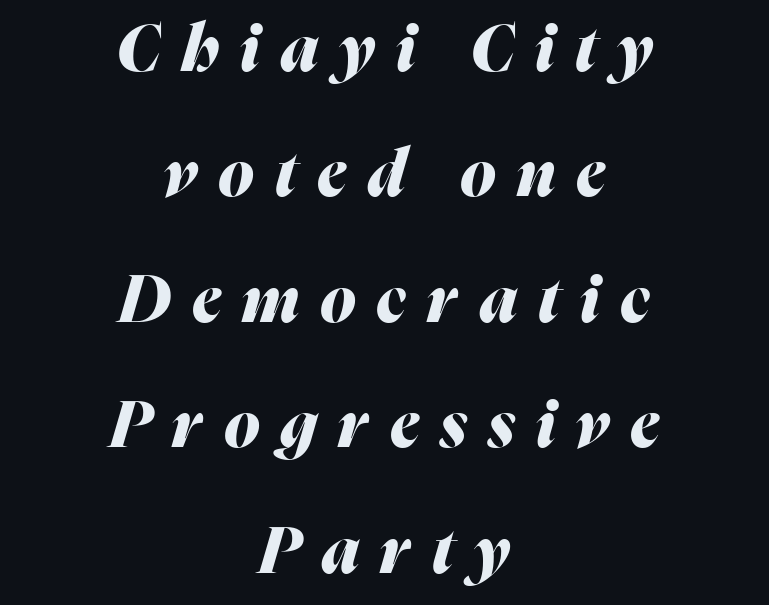
The image shows 65 px heavy type, italic (leaning right); set centered, loose line spacing (1.93x), unusually wide letter spacing (+0.32 em), not underlined; medium stroke contrast and a medium x-height.
